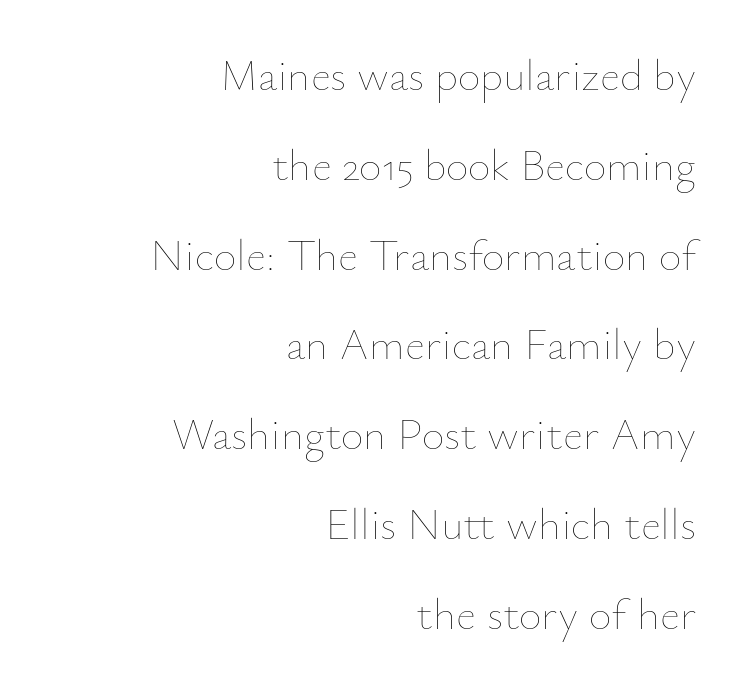
{"italic": "no", "bold": "no", "weight": "thin", "width": "normal", "stroke_contrast": "low", "x_height": "small", "monospaced": "no", "underline": "no", "align": "right", "line_spacing": "loose", "line_spacing_ratio": 2.04, "letter_spacing": "normal", "letter_spacing_em": 0.0, "glyph_px": 44}
